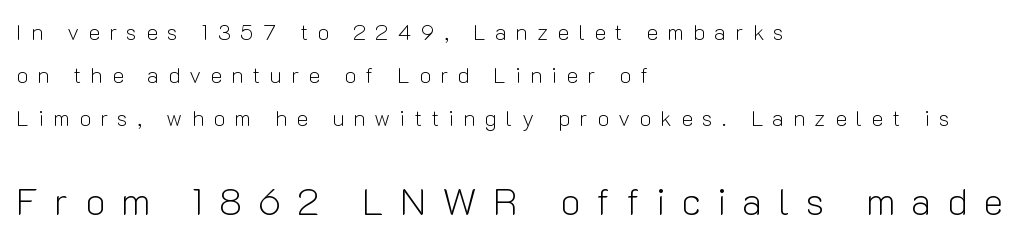
{"serif": "no", "italic": "no", "bold": "no", "weight": "light", "width": "normal", "stroke_contrast": "low", "x_height": "medium", "monospaced": "no", "underline": "no", "align": "left", "line_spacing": "loose", "line_spacing_ratio": 1.95, "letter_spacing": "wide", "letter_spacing_em": 0.42, "larger_block": "second", "size_ratio": 1.73, "glyph_px": 38}
